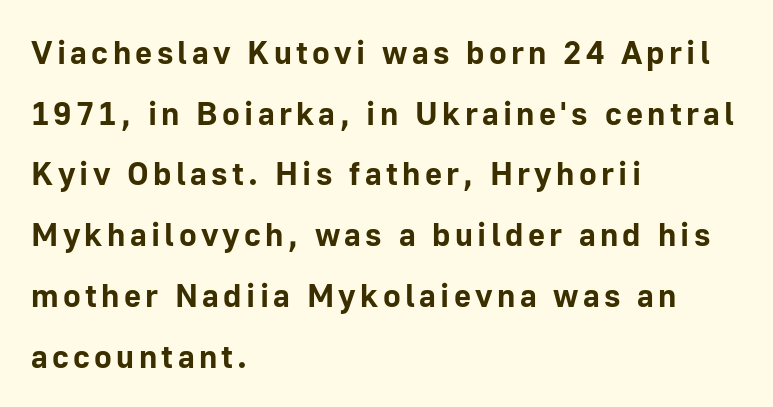
The image shows 33 px bold sans-serif type, upright; set left-aligned, line spacing 1.84x, not underlined; low stroke contrast and a medium x-height.
